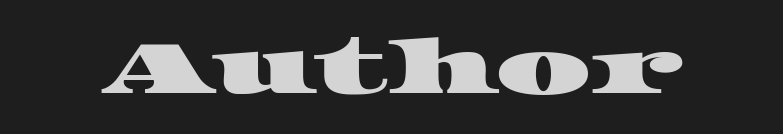
Type without underlining. The horizontal fit of the characters is conventional and even. This sample has the flowing, uneven cadence of proportional lettering. Observe the serifs anchoring each vertical stroke in this sample.
